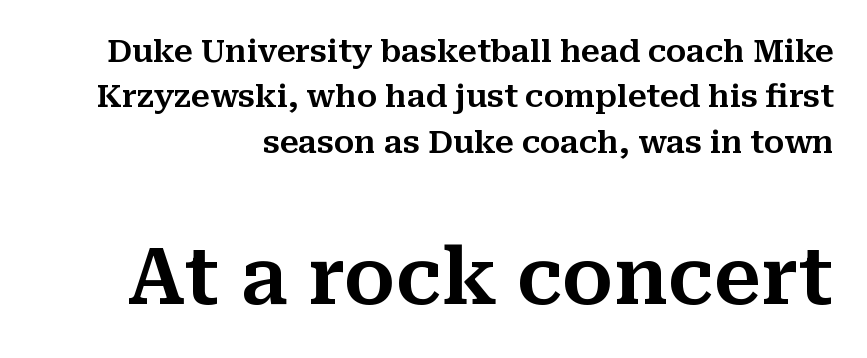
{"serif": "yes", "italic": "no", "width": "normal", "stroke_contrast": "medium", "x_height": "medium", "monospaced": "no", "underline": "no", "align": "right", "line_spacing": "normal", "line_spacing_ratio": 1.46, "letter_spacing": "normal", "letter_spacing_em": 0.0, "larger_block": "second", "size_ratio": 2.52, "glyph_px": 78}
